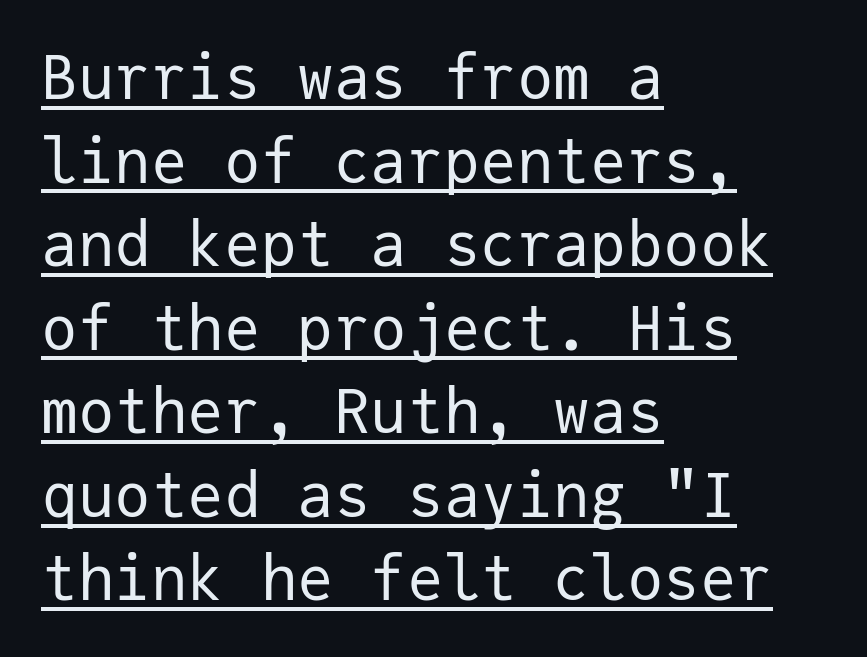
{"serif": "no", "italic": "no", "bold": "no", "weight": "regular", "width": "normal", "stroke_contrast": "low", "x_height": "medium", "monospaced": "yes", "underline": "yes", "align": "left", "line_spacing": "normal", "line_spacing_ratio": 1.37, "letter_spacing": "normal", "letter_spacing_em": 0.0, "glyph_px": 61}
